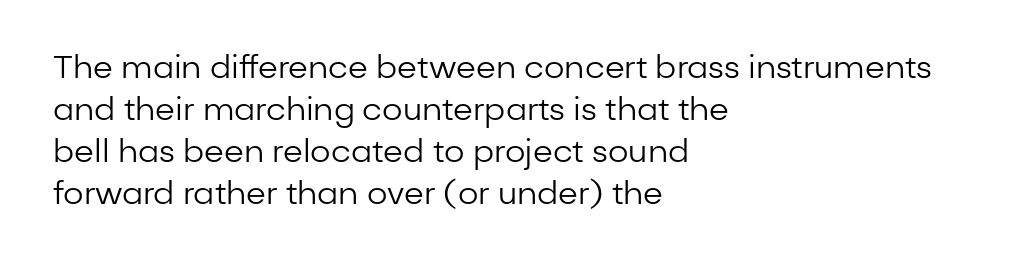
The image shows 32 px regular-weight sans-serif type, upright; set left-aligned, normal line spacing (1.31x), normal letter spacing, not underlined; low stroke contrast and a medium x-height.
